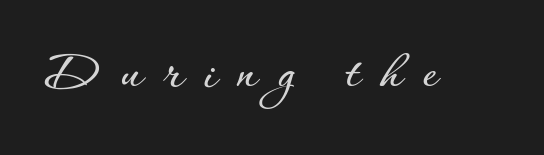
{"width": "normal", "stroke_contrast": "low", "x_height": "small", "monospaced": "no", "underline": "no", "letter_spacing": "wide", "letter_spacing_em": 0.37, "glyph_px": 55}
